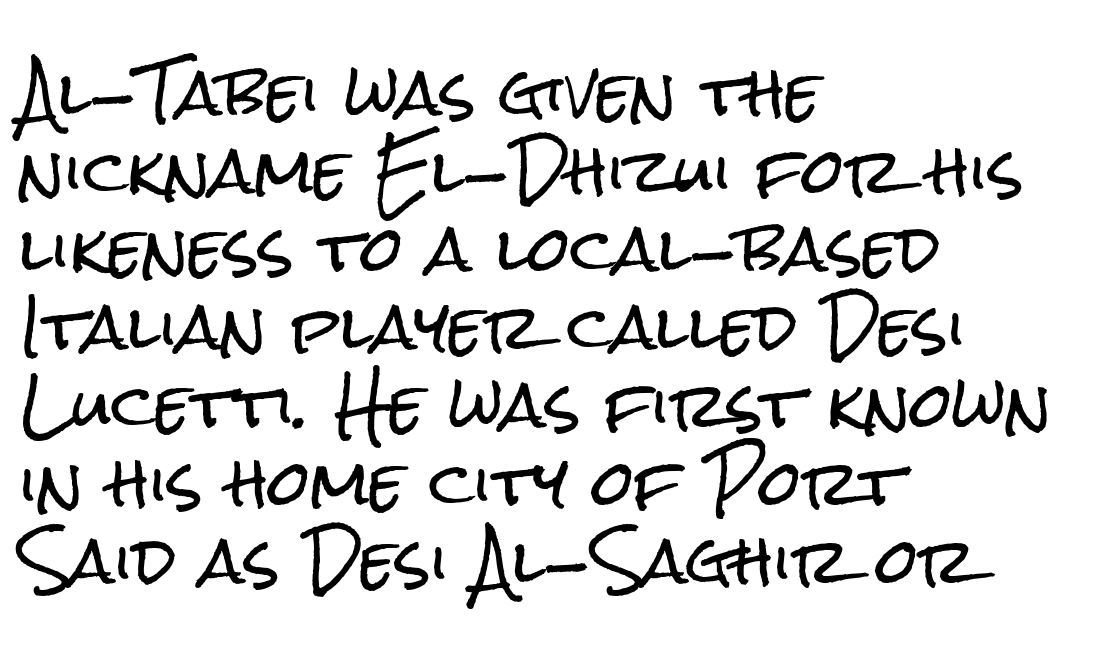
The line-height multiplier appears to be the usual default. No italicization has been applied; the sample stays upright. In terms of letterform style, serifs are entirely absent. Where is the straight margin? On the left. Spacing verdict: proportional, widths tailored to each character.
